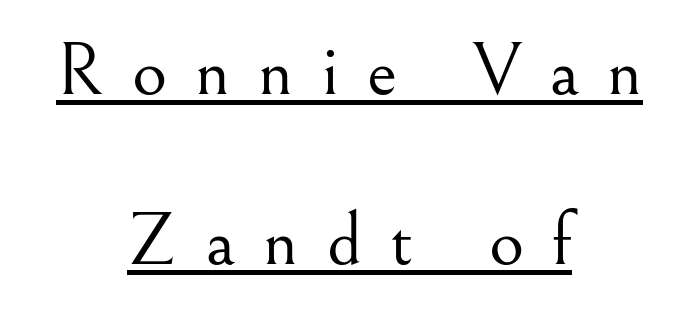
Each new line begins a long way beneath the previous one. This sample has the flowing, uneven cadence of proportional lettering. Inter-character spacing is expanded well beyond the font's built-in metrics. Stems here are at most as thick as an everyday book face.
